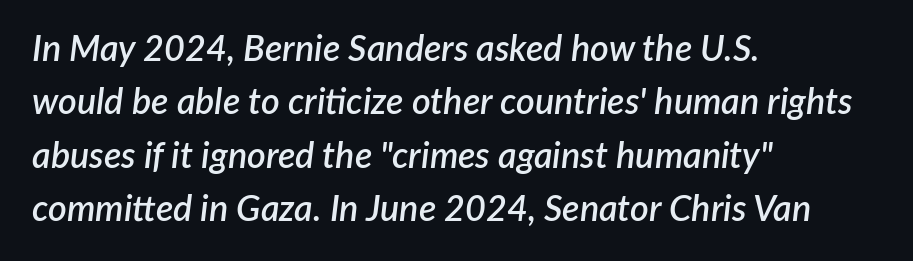
Q: Is the text bold? A: Semi-bold.
Q: Is the text italic (slanted)? A: Yes, it leans right by about 7 degrees.
Q: Is the text underlined? A: No.
Q: How is the paragraph aligned? A: Left-aligned.
Q: Is the spacing between letters normal or unusually wide? A: Normal.
Q: Is the spacing between lines tight, normal or loose? A: Normal.
Q: Width (condensed, normal, or wide)? A: Normal.
Q: Stroke contrast? A: Low.
Q: x-height? A: Medium.
Q: Monospaced? A: No.
